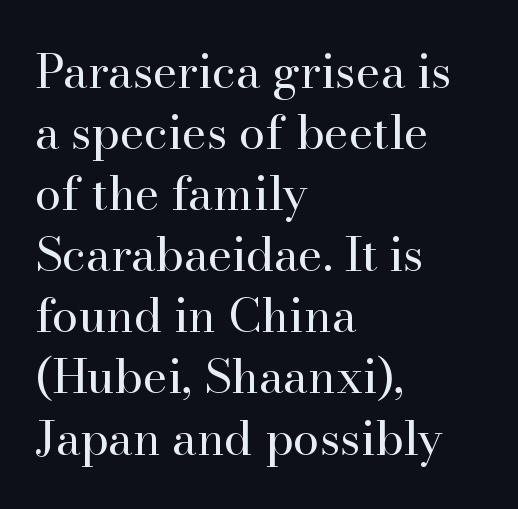
No extra ink here — the face is not bold. A roman cut, with each character standing at attention. Left-aligned paragraph, ragged on the right. Small tapered or slab feet sit at the stroke ends, so this counts as serif. Inter-character spacing is left at the font's built-in metrics.
